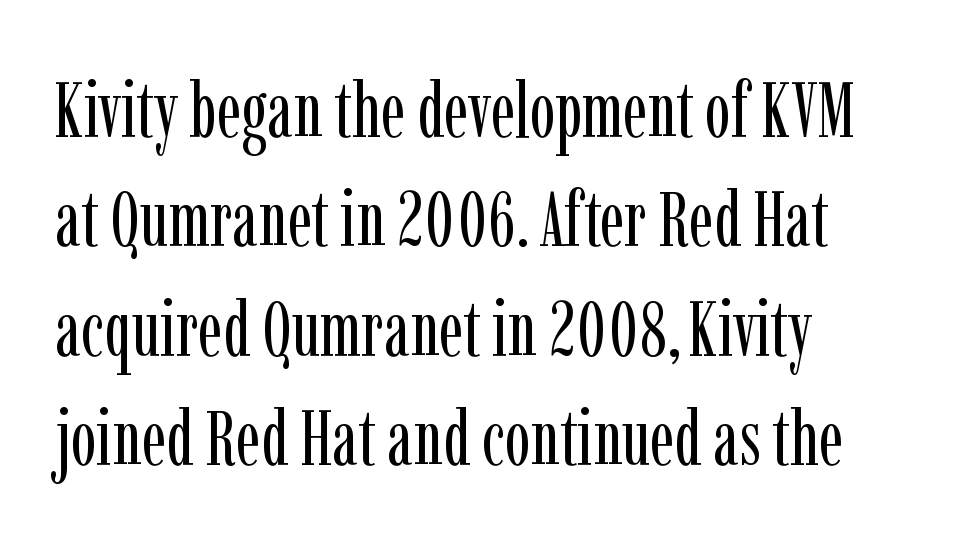
{"serif": "yes", "italic": "no", "bold": "no", "weight": "regular", "width": "condensed", "stroke_contrast": "low", "x_height": "medium", "monospaced": "no", "underline": "no", "align": "left", "line_spacing": "normal", "line_spacing_ratio": 1.42, "letter_spacing": "normal", "letter_spacing_em": 0.0, "glyph_px": 77}
